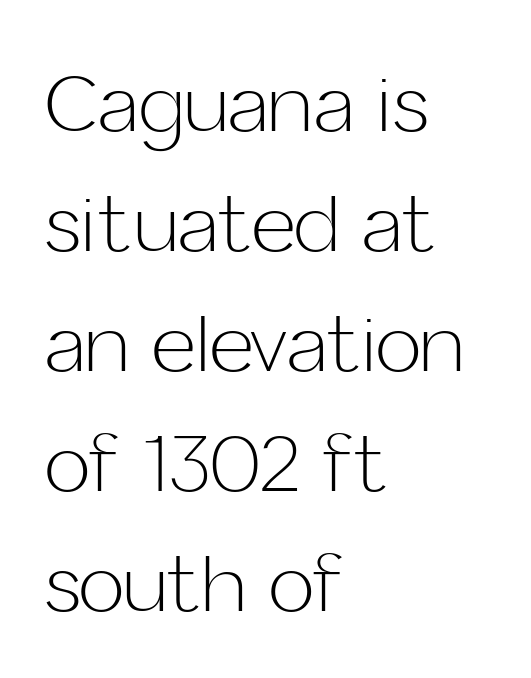
Q: Is the text bold? A: No.
Q: Is the text italic (slanted)? A: No, it is upright.
Q: Is the typeface a serif or a sans-serif typeface? A: Sans-serif.
Q: Is the text underlined? A: No.
Q: How is the paragraph aligned? A: Left-aligned.
Q: Is the spacing between letters normal or unusually wide? A: Normal.
Q: Is the spacing between lines tight, normal or loose? A: Normal.
Q: Width (condensed, normal, or wide)? A: Normal.
Q: Stroke contrast? A: Low.
Q: x-height? A: Medium.
Q: Monospaced? A: No.
